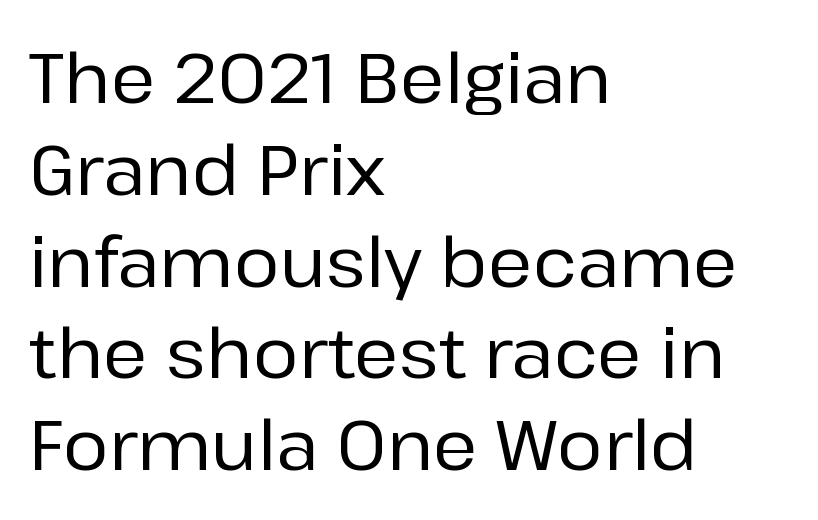
In terms of posture, this sample is upright. Each new line begins a customary step beneath the previous one. The rendering shows plain stroke endings on the letterforms — a sans-serif design. The letters advance in unequal steps, a hallmark of proportional type.
